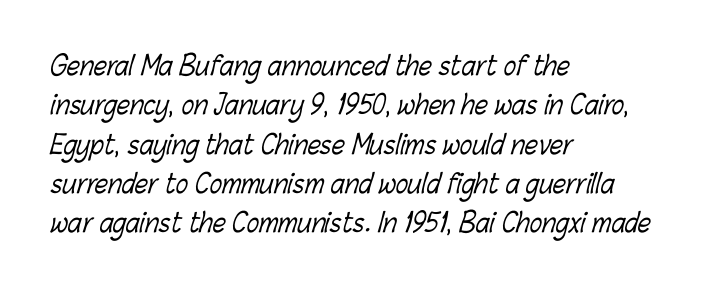
{"bold": "no", "underline": "no", "align": "left", "line_spacing": "normal", "line_spacing_ratio": 1.51, "letter_spacing": "normal", "letter_spacing_em": 0.0, "glyph_px": 26}
